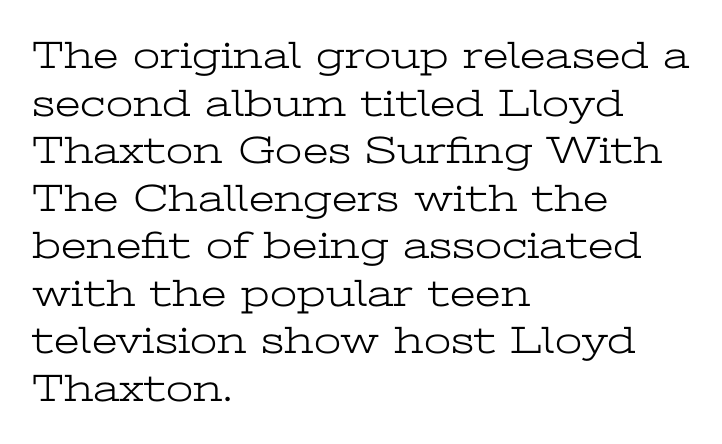
Q: Is the text bold? A: No.
Q: Is the text italic (slanted)? A: No, it is upright.
Q: Is the typeface a serif or a sans-serif typeface? A: Serif.
Q: Is the text underlined? A: No.
Q: How is the paragraph aligned? A: Left-aligned.
Q: Is the spacing between letters normal or unusually wide? A: Normal.
Q: Width (condensed, normal, or wide)? A: Wide.
Q: Stroke contrast? A: Low.
Q: x-height? A: Medium.
Q: Monospaced? A: No.
